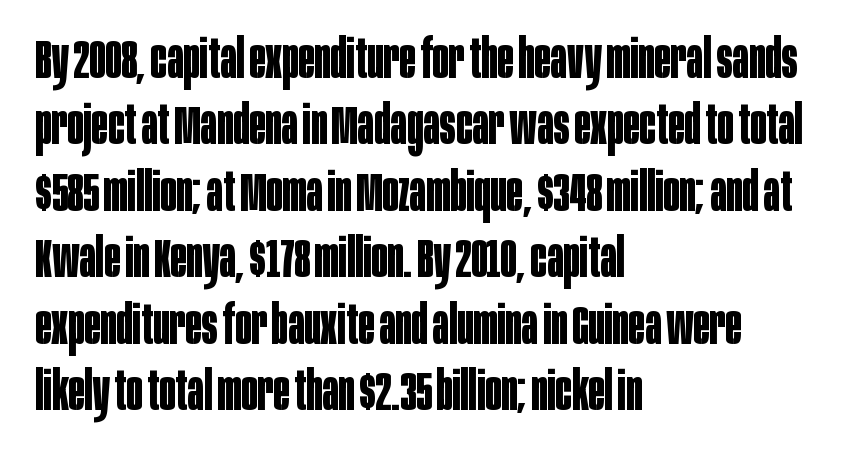
The image shows 54 px bold, condensed sans-serif type, upright; set left-aligned, line spacing 1.23x, normal letter spacing, not underlined; low stroke contrast and a large x-height.
